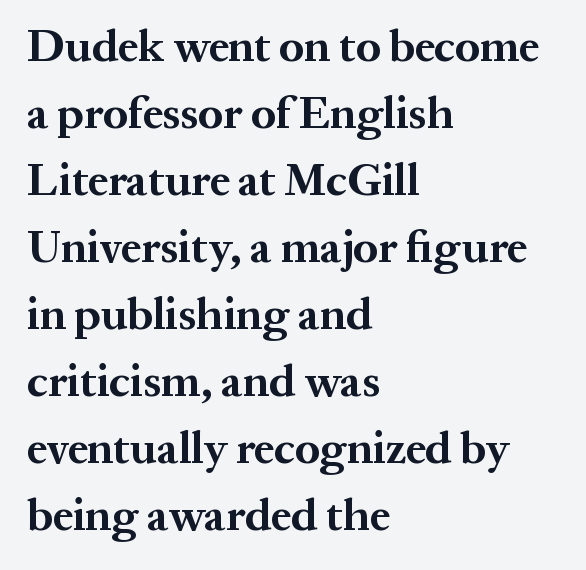
If you measured baseline to baseline, you'd find a middling distance. Font category for this specimen: serif. These lines are rendered in a variable-pitch font. A roman cut, with each character standing at attention. Every letter is thick-stroked: bold, no question.
